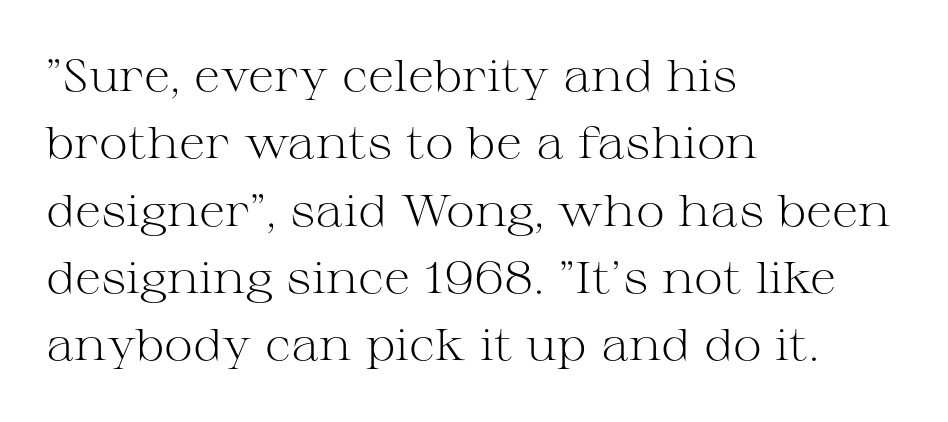
{"serif": "yes", "italic": "no", "bold": "no", "weight": "light", "width": "wide", "stroke_contrast": "medium", "x_height": "medium", "monospaced": "no", "underline": "no", "align": "left", "line_spacing": "normal", "line_spacing_ratio": 1.53, "letter_spacing": "normal", "letter_spacing_em": 0.0, "glyph_px": 44}
